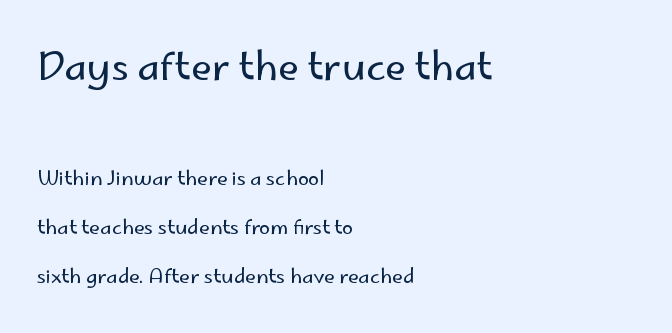
{"serif": "no", "italic": "no", "bold": "no", "weight": "regular", "width": "normal", "stroke_contrast": "low", "x_height": "small", "monospaced": "no", "underline": "no", "align": "left", "line_spacing": "loose", "line_spacing_ratio": 2.44, "letter_spacing": "normal", "letter_spacing_em": 0.0, "larger_block": "first", "size_ratio": 1.95, "glyph_px": 39}
